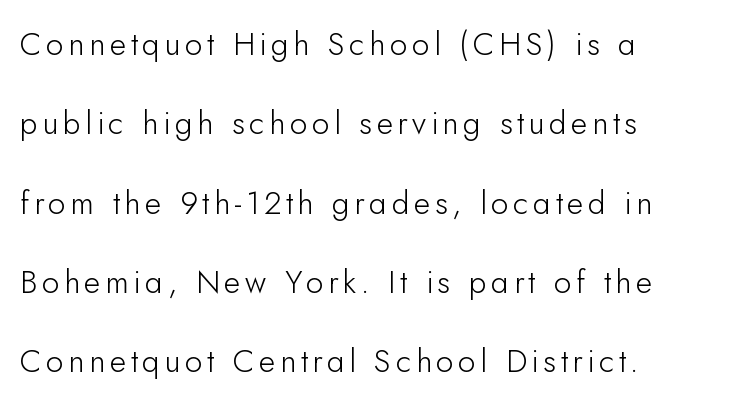
{"serif": "no", "italic": "no", "bold": "no", "weight": "light", "width": "normal", "stroke_contrast": "low", "x_height": "small", "monospaced": "no", "underline": "no", "align": "left", "line_spacing": "loose", "line_spacing_ratio": 2.48, "glyph_px": 32}
